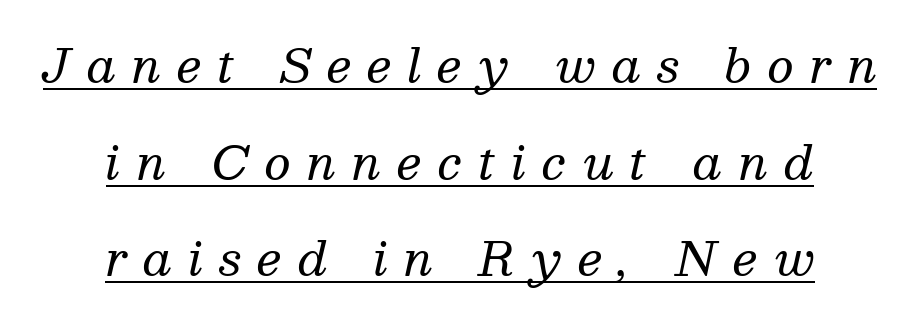
{"serif": "yes", "italic": "yes", "lean": "right", "slant_degrees": 13, "bold": "no", "weight": "regular", "width": "normal", "stroke_contrast": "medium", "x_height": "medium", "monospaced": "no", "underline": "yes", "align": "center", "line_spacing": "loose", "line_spacing_ratio": 2.1, "letter_spacing": "wide", "letter_spacing_em": 0.35, "glyph_px": 46}
